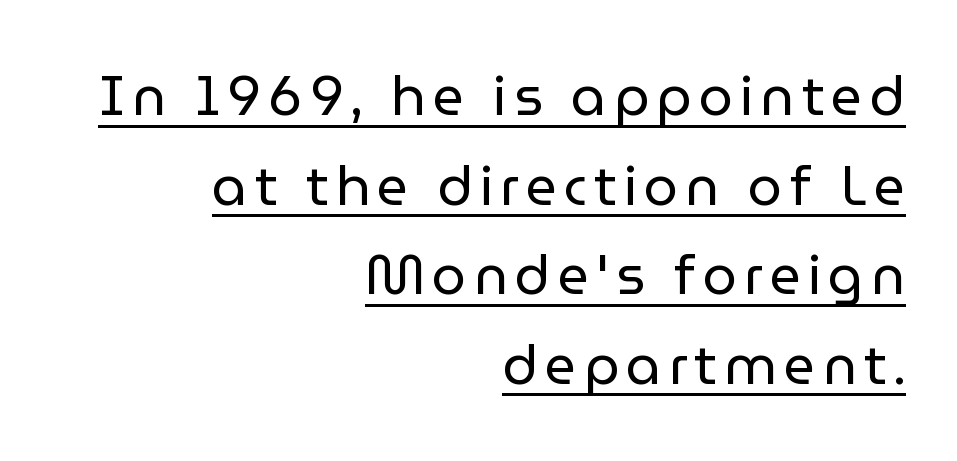
The image shows 55 px regular-weight sans-serif type, upright; set right-aligned, normal line spacing (1.63x), underlined; low stroke contrast and a medium x-height.
